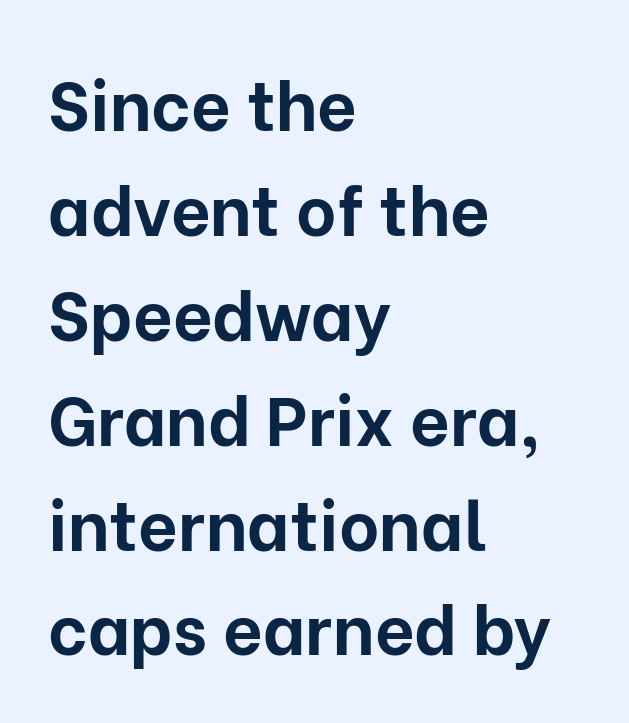
{"serif": "no", "italic": "no", "bold": "yes", "weight": "bold", "width": "normal", "stroke_contrast": "low", "x_height": "medium", "monospaced": "no", "underline": "no", "align": "left", "line_spacing": "normal", "line_spacing_ratio": 1.52, "letter_spacing": "normal", "letter_spacing_em": 0.0, "glyph_px": 69}
